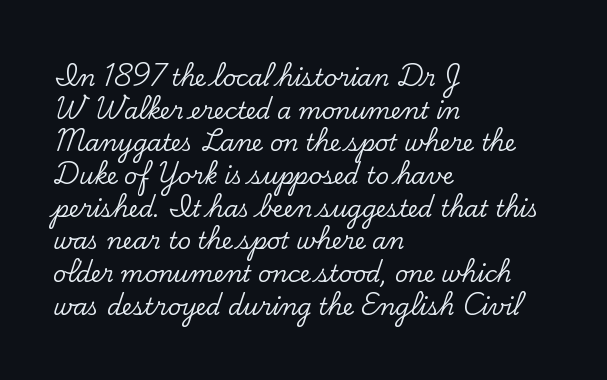
Q: Is the text italic (slanted)? A: Yes.
Q: Is the text underlined? A: No.
Q: How is the paragraph aligned? A: Left-aligned.
Q: Is the spacing between letters normal or unusually wide? A: Normal.
Q: Is the spacing between lines tight, normal or loose? A: Normal.
